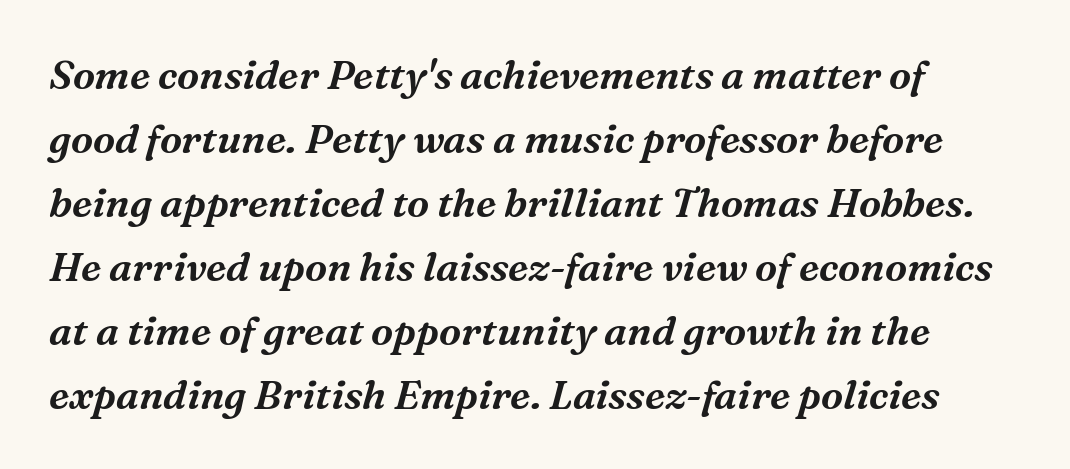
A clean baseline with only descenders dipping below it. Tracking value appears to be zero — textbook default spacing. The characters display serif detailing at their extremities. The letters advance in unequal steps, a hallmark of proportional type. Regarding leading, the lines here are spaced in the standard way. Notice how the stems are inclined rather than vertical — that's the hallmark of italics.
